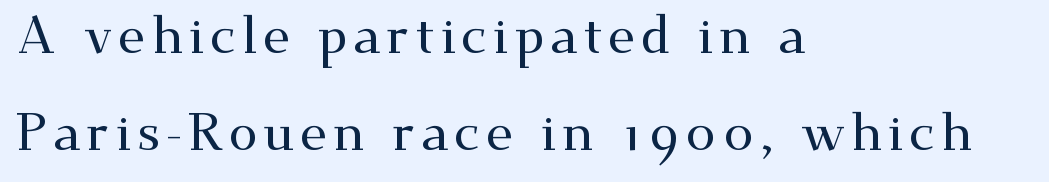
Q: Is the text italic (slanted)? A: No, it is upright.
Q: Is the typeface a serif or a sans-serif typeface? A: Serif.
Q: Is the text underlined? A: No.
Q: How is the paragraph aligned? A: Left-aligned.
Q: Width (condensed, normal, or wide)? A: Wide.
Q: Stroke contrast? A: Medium.
Q: x-height? A: Small.
Q: Monospaced? A: No.
